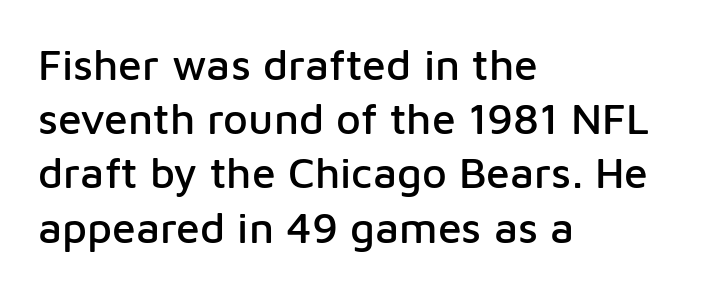
The image shows 43 px sans-serif type, upright; set left-aligned, normal line spacing (1.26x), normal letter spacing, not underlined; low stroke contrast and a medium x-height.
